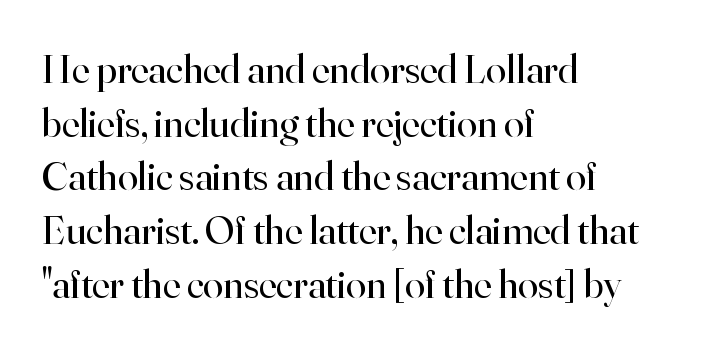
{"serif": "yes", "italic": "no", "bold": "no", "weight": "regular", "width": "normal", "stroke_contrast": "high", "x_height": "small", "monospaced": "no", "underline": "no", "align": "left", "line_spacing": "normal", "line_spacing_ratio": 1.31, "letter_spacing": "normal", "letter_spacing_em": 0.0, "glyph_px": 41}
